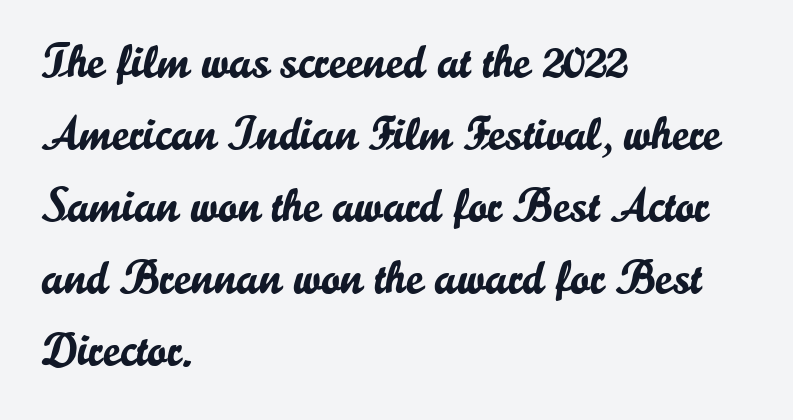
The image shows 47 px sans-serif type; set left-aligned, normal line spacing (1.53x), normal letter spacing, not underlined; low stroke contrast and a small x-height.
